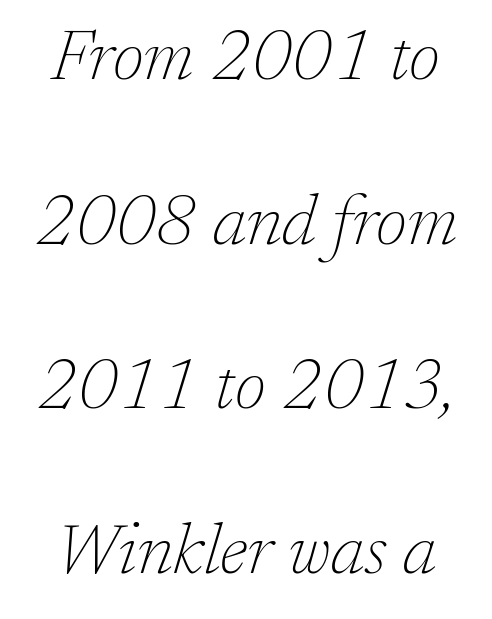
The image shows 71 px thin serif type, italic (leaning right); set loose line spacing (2.32x), normal letter spacing, not underlined; low stroke contrast and a medium x-height.
